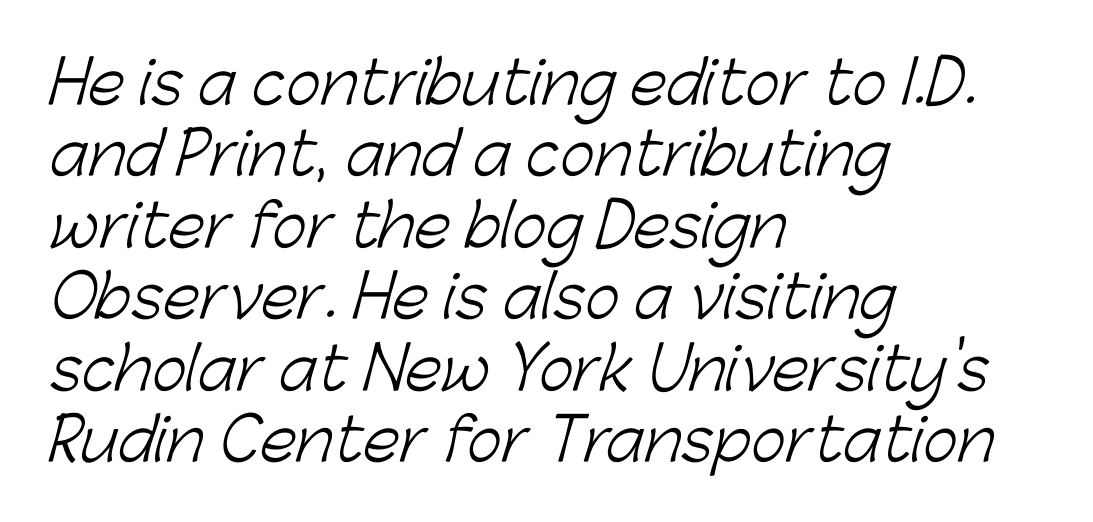
Q: Is the text bold? A: No.
Q: Is the typeface a serif or a sans-serif typeface? A: Sans-serif.
Q: Is the text underlined? A: No.
Q: How is the paragraph aligned? A: Left-aligned.
Q: Is the spacing between letters normal or unusually wide? A: Normal.
Q: Width (condensed, normal, or wide)? A: Normal.
Q: Stroke contrast? A: Low.
Q: x-height? A: Medium.
Q: Monospaced? A: No.
